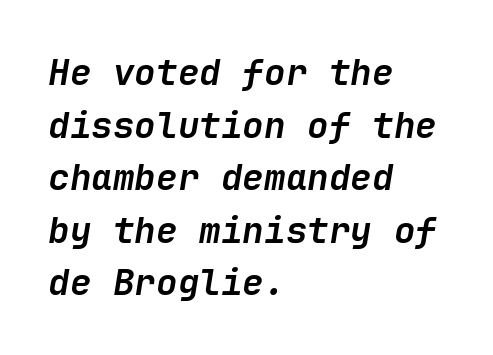
{"italic": "yes", "lean": "right", "slant_degrees": 9, "bold": "yes", "weight": "semibold", "width": "normal", "stroke_contrast": "low", "x_height": "medium", "underline": "no", "align": "left", "line_spacing": "normal", "line_spacing_ratio": 1.46, "letter_spacing": "normal", "letter_spacing_em": 0.0, "glyph_px": 36}
